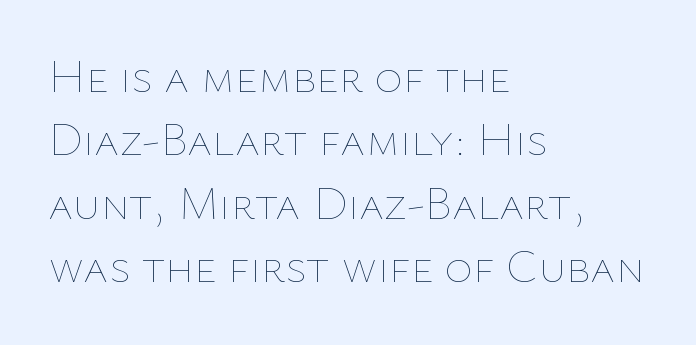
Each new line begins a customary step beneath the previous one. Stroke mass is kept to a normal reading level or below. You could not count columns in this text — the font is proportionally spaced. The paragraph shown leans on its left margin.
